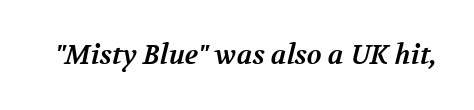
Thick stems and heavy bowls — unmistakably bold. The specimen omits any rule beneath the text block's lines. How are the letters spaced? Ordinarily, with no added tracking.
